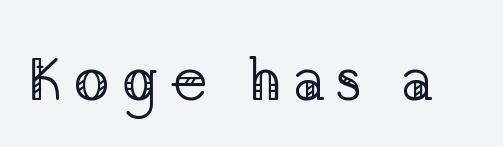
Q: Is the text bold? A: No.
Q: Is the text italic (slanted)? A: No, it is upright.
Q: Is the typeface a serif or a sans-serif typeface? A: Serif.
Q: Is the text underlined? A: No.
Q: Width (condensed, normal, or wide)? A: Normal.
Q: Stroke contrast? A: Low.
Q: x-height? A: Medium.
Q: Monospaced? A: No.
